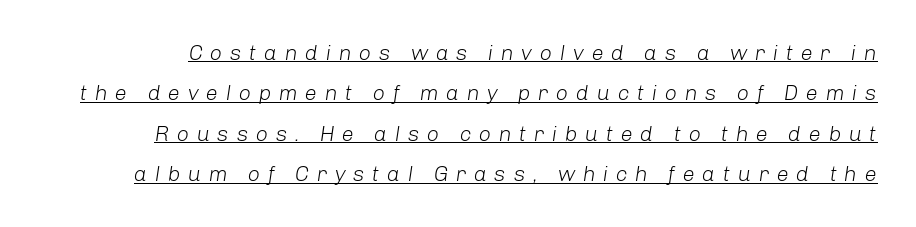
The image shows 22 px text type, italic (leaning right); set line spacing 1.84x, unusually wide letter spacing (+0.33 em), underlined.
